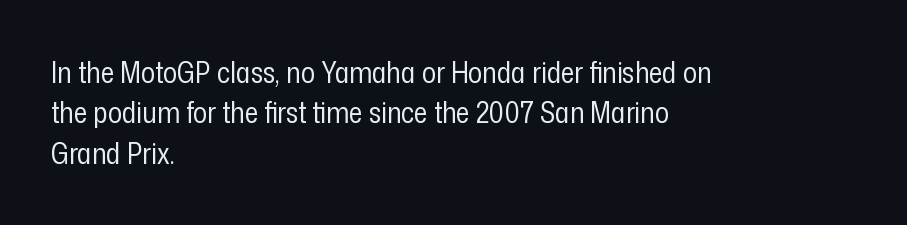
{"serif": "no", "italic": "no", "bold": "no", "weight": "regular", "width": "condensed", "stroke_contrast": "low", "x_height": "medium", "monospaced": "no", "underline": "no", "align": "left", "line_spacing": "normal", "line_spacing_ratio": 1.39, "letter_spacing": "normal", "letter_spacing_em": 0.0, "glyph_px": 29}
